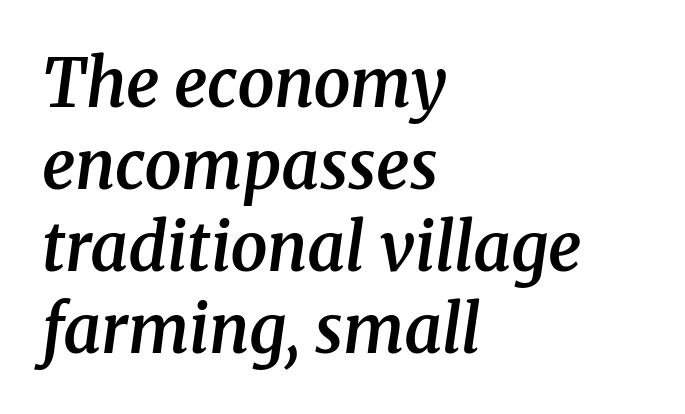
{"serif": "yes", "italic": "yes", "lean": "right", "slant_degrees": 8, "bold": "semi", "weight": "semibold", "width": "normal", "stroke_contrast": "medium", "x_height": "medium", "monospaced": "no", "underline": "no", "align": "left", "line_spacing_ratio": 1.24, "letter_spacing": "normal", "letter_spacing_em": 0.0, "glyph_px": 66}
